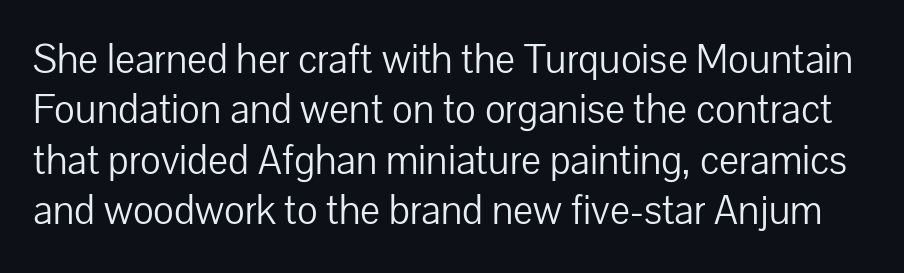
Descenders hang freely into open space. Is the stroke heavy? The answer is a plain regular-or-lighter. Rendered with straight, roman letterforms. Here the glyphs are tracked normally, forming tight word shapes. This sample has the flowing, uneven cadence of proportional lettering.
